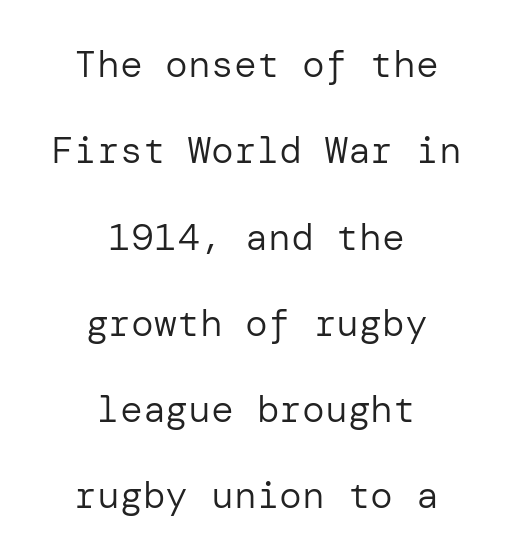
Do the letters lean? They stand straight. Just letters on the line, the space beneath them empty. Compared with typical paragraphs, the rows here are farther apart. The face used here is a sans, in the tradition of grotesques and geometrics. Compared with a typical body face, this is equally light or lighter still.
